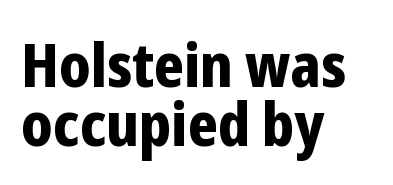
The foot of each line stays bare and open. These lines carry a lot of weight — the face is fully bold. Designer's note — italics off, roman on. Leading is clearly below the norm, producing a dense column.
